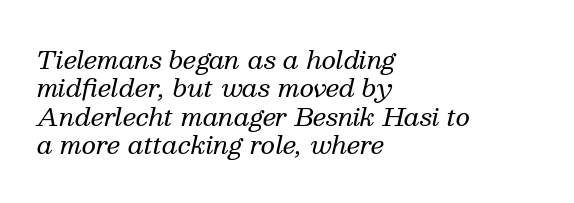
The image shows 25 px text type, italic (leaning right); set left-aligned, tight line spacing (1.14x), normal letter spacing, not underlined.
